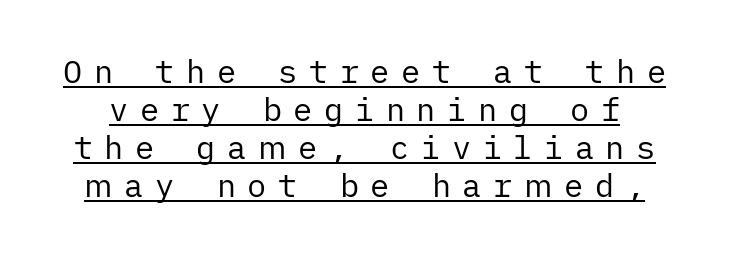
Q: Is the text bold? A: No.
Q: Is the text italic (slanted)? A: No, it is upright.
Q: Is the typeface a serif or a sans-serif typeface? A: Sans-serif.
Q: Is the text underlined? A: Yes.
Q: Is the spacing between letters normal or unusually wide? A: Unusually wide.
Q: Width (condensed, normal, or wide)? A: Normal.
Q: Stroke contrast? A: Low.
Q: x-height? A: Medium.
